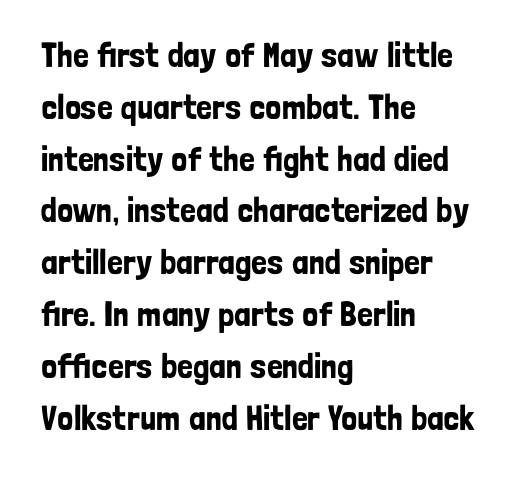
Q: Is the text italic (slanted)? A: No, it is upright.
Q: Is the typeface a serif or a sans-serif typeface? A: Sans-serif.
Q: Is the text underlined? A: No.
Q: How is the paragraph aligned? A: Left-aligned.
Q: Is the spacing between letters normal or unusually wide? A: Normal.
Q: Is the spacing between lines tight, normal or loose? A: Normal.
Q: Width (condensed, normal, or wide)? A: Condensed.
Q: Stroke contrast? A: Low.
Q: x-height? A: Medium.
Q: Monospaced? A: No.
